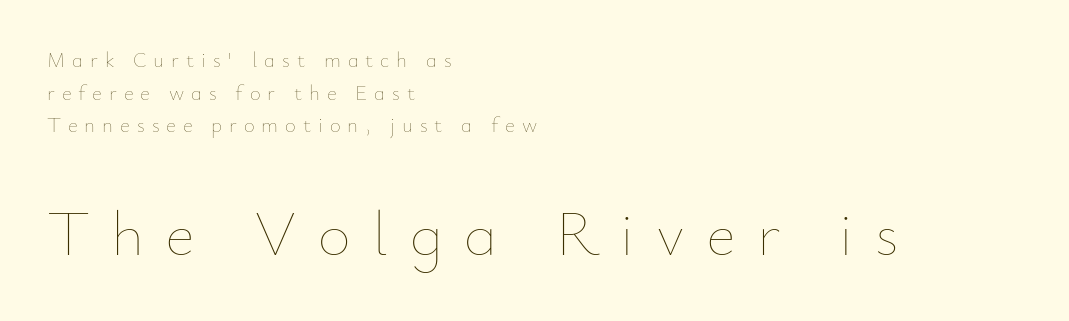
The image shows 64 px thin type, upright; set left-aligned, normal line spacing (1.55x), unusually wide letter spacing (+0.33 em), not underlined; the second (bottom) block is 3.05x larger; low stroke contrast and a small x-height.
